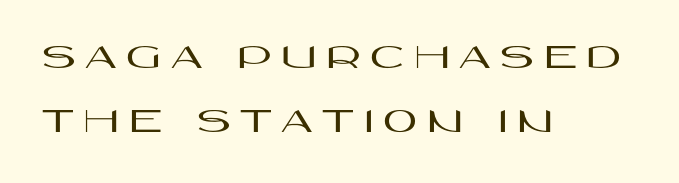
The image shows 37 px wide sans-serif type, upright; set left-aligned, line spacing 1.74x, unusually wide letter spacing (+0.26 em), not underlined; high stroke contrast and a large x-height.
